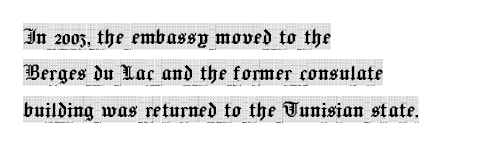
The image shows 26 px text type, upright; set left-aligned, normal line spacing (1.4x), normal letter spacing, not underlined.
